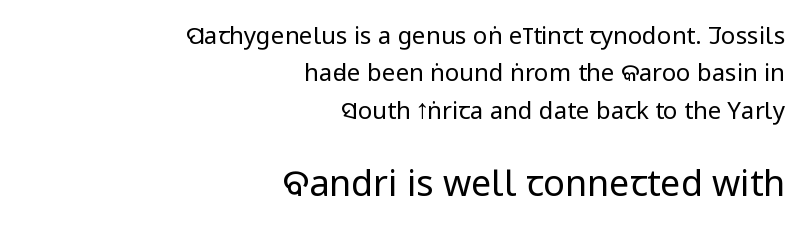
Q: Is the text bold? A: No.
Q: Is the text italic (slanted)? A: No, it is upright.
Q: Is the typeface a serif or a sans-serif typeface? A: Sans-serif.
Q: Is the text underlined? A: No.
Q: How is the paragraph aligned? A: Right-aligned.
Q: Is the spacing between letters normal or unusually wide? A: Normal.
Q: Is the spacing between lines tight, normal or loose? A: Normal.
Q: Which block of text is set in a larger size, the first (top) or the second (bottom)? A: The second (bottom) one.
Q: Width (condensed, normal, or wide)? A: Condensed.
Q: Stroke contrast? A: Low.
Q: x-height? A: Large.
Q: Monospaced? A: No.
